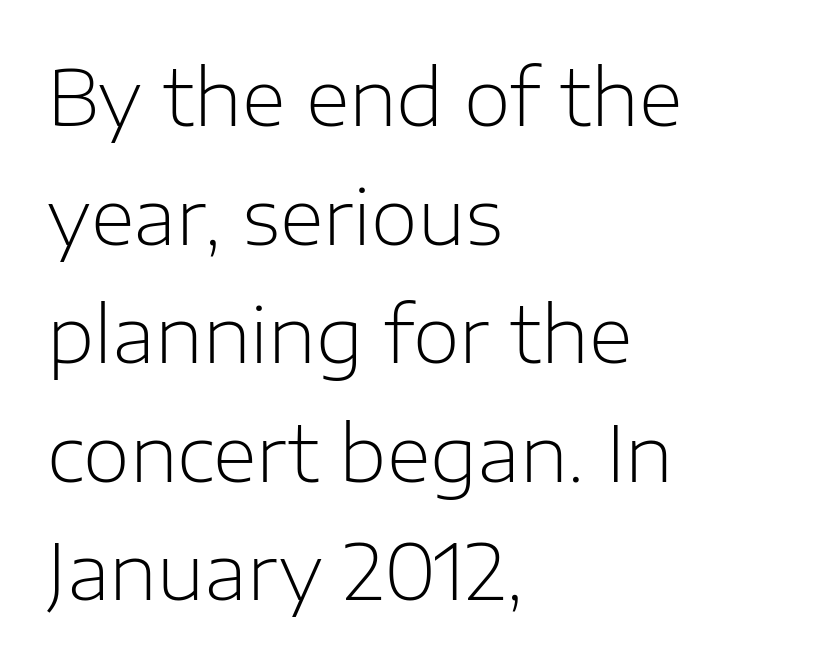
The image shows 76 px light sans-serif type, upright; set left-aligned, normal line spacing (1.56x), normal letter spacing, not underlined; low stroke contrast and a medium x-height.
